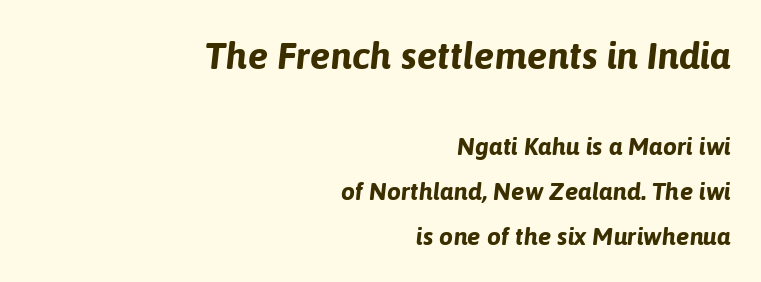
Compare the two chunks: the upper has the greater cap height. Slanted lettering throughout. The letters advance in unequal steps, a hallmark of proportional type. Teacher's note: observe the even right margin — that is flush-right alignment.
